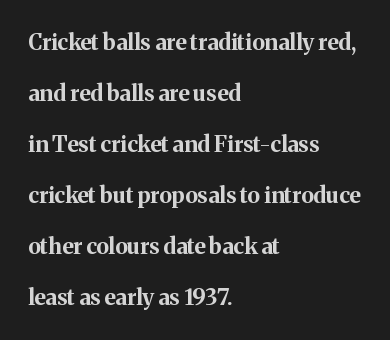
Q: Is the text bold? A: Yes.
Q: Is the text italic (slanted)? A: No, it is upright.
Q: Is the text underlined? A: No.
Q: How is the paragraph aligned? A: Left-aligned.
Q: Is the spacing between letters normal or unusually wide? A: Normal.
Q: Is the spacing between lines tight, normal or loose? A: Loose.
